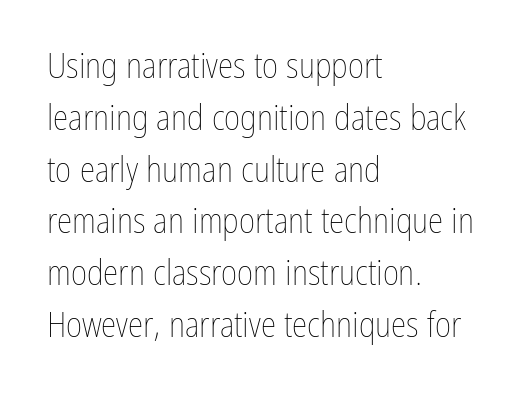
{"italic": "no", "bold": "no", "weight": "thin", "width": "condensed", "stroke_contrast": "low", "x_height": "medium", "monospaced": "no", "underline": "no", "align": "left", "line_spacing": "normal", "line_spacing_ratio": 1.48, "letter_spacing": "normal", "letter_spacing_em": 0.0, "glyph_px": 35}
